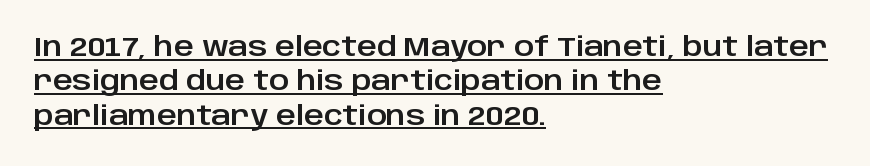
{"italic": "no", "underline": "yes", "align": "left", "line_spacing": "normal", "line_spacing_ratio": 1.27, "letter_spacing": "normal", "letter_spacing_em": 0.0, "glyph_px": 27}
